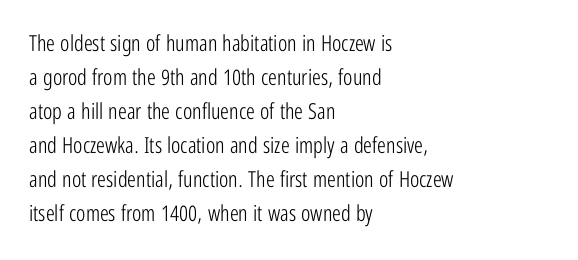
Caption: multi-line text, flush left, ragged right. Rendered with straight, roman letterforms. Beneath every word, the page is bare. Weight: not bold — regular or lighter. Nobody touched the tracking dial on this one. Vertically, the passage feels balanced, rows spaced as you'd expect.
